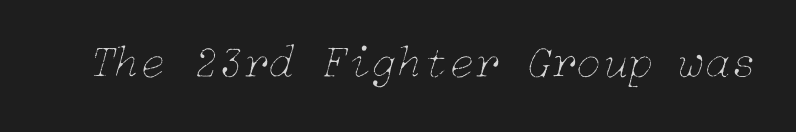
{"italic": "yes", "lean": "right", "slant_degrees": 15, "bold": "no", "weight": "thin", "width": "normal", "stroke_contrast": "low", "x_height": "medium", "underline": "no", "letter_spacing": "normal", "letter_spacing_em": 0.0, "glyph_px": 47}
